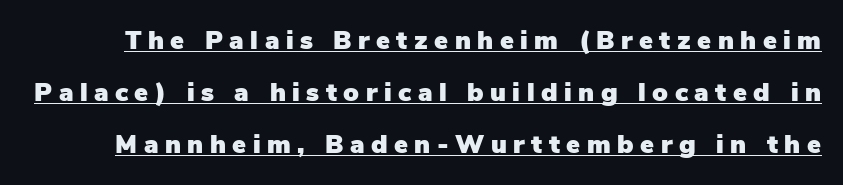
Glance below the letters and you will spot a drawn line. Look at the tracking — it's clearly loosened, letters drifting apart. The type sits square on the baseline with zero lean. Honestly, the rows look like they've been pulled way apart.
